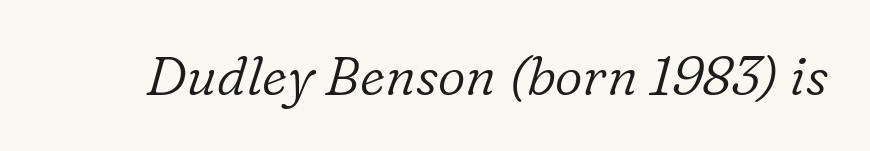
{"serif": "yes", "italic": "yes", "lean": "right", "slant_degrees": 16, "bold": "no", "weight": "light", "width": "normal", "stroke_contrast": "low", "x_height": "medium", "monospaced": "no", "underline": "no", "letter_spacing": "normal", "letter_spacing_em": 0.0, "glyph_px": 54}
